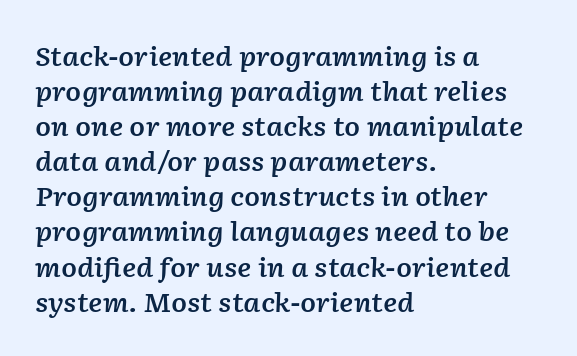
These lines are set flush left with a ragged right edge. The block of text has a typical density, with ordinary space between rows. The specimen reads as italic at a glance. These lines carry some extra weight — a demibold, not a full bold. How are the letters spaced? Ordinarily, with no added tracking. Descenders are the only things crossing below the line.
